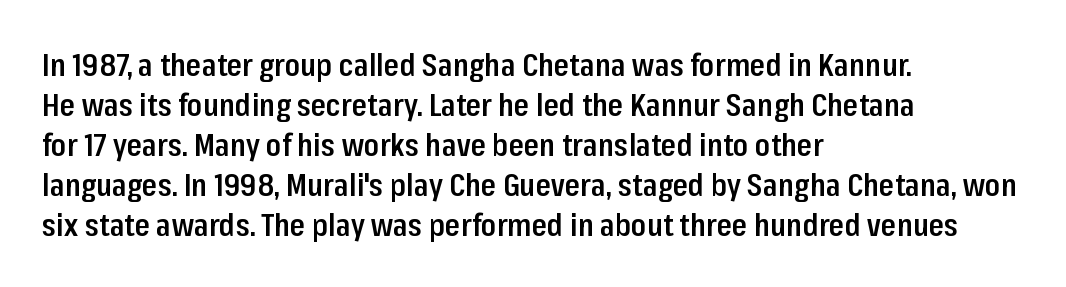
Q: Is the text bold? A: Semi-bold.
Q: Is the text italic (slanted)? A: No, it is upright.
Q: Is the typeface a serif or a sans-serif typeface? A: Sans-serif.
Q: Is the text underlined? A: No.
Q: How is the paragraph aligned? A: Left-aligned.
Q: Is the spacing between letters normal or unusually wide? A: Normal.
Q: Is the spacing between lines tight, normal or loose? A: Normal.
Q: Width (condensed, normal, or wide)? A: Condensed.
Q: Stroke contrast? A: Low.
Q: x-height? A: Medium.
Q: Monospaced? A: No.
